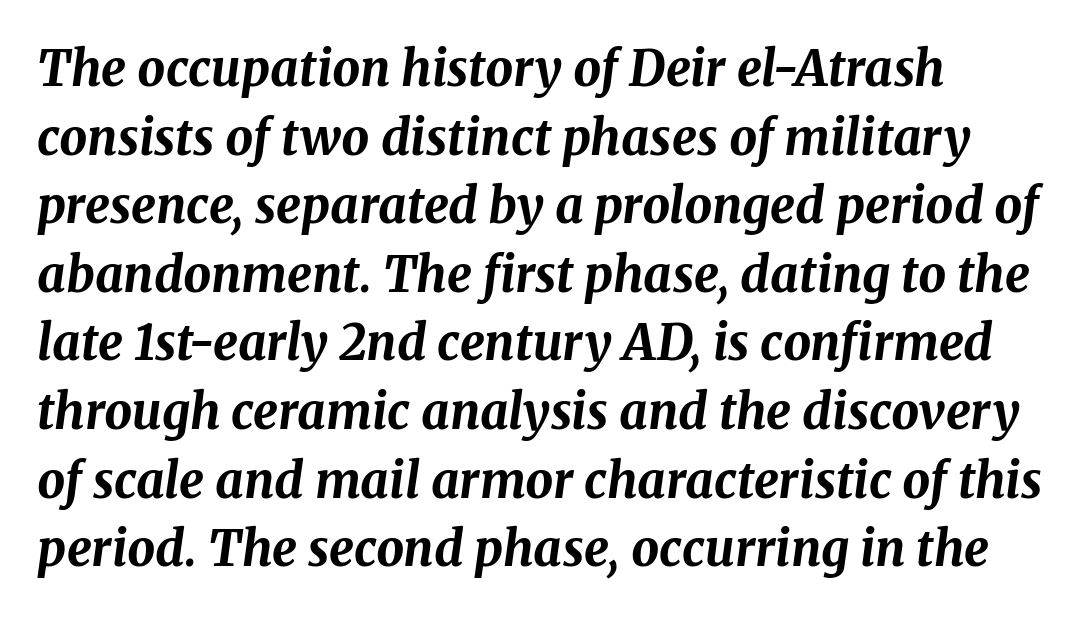
Q: Is the text bold? A: Yes.
Q: Is the text italic (slanted)? A: Yes, it leans right by about 8 degrees.
Q: Is the text underlined? A: No.
Q: Is the spacing between letters normal or unusually wide? A: Normal.
Q: Is the spacing between lines tight, normal or loose? A: Normal.
Q: Width (condensed, normal, or wide)? A: Normal.
Q: Stroke contrast? A: Medium.
Q: x-height? A: Medium.
Q: Monospaced? A: No.
